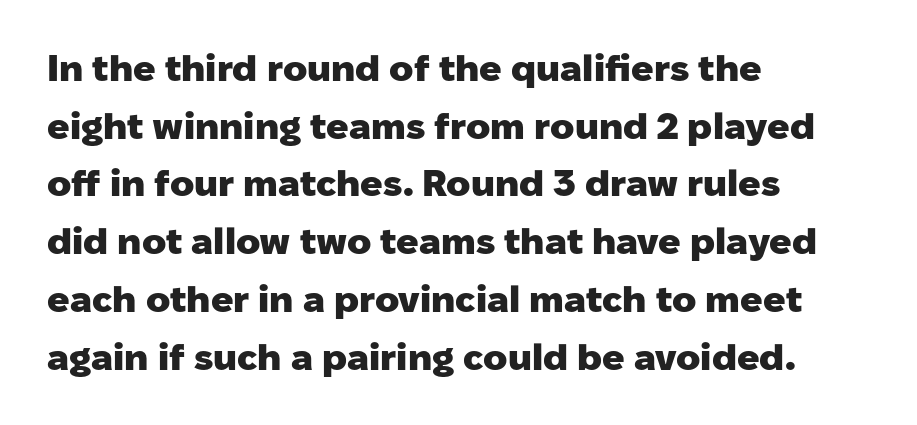
{"serif": "no", "italic": "no", "bold": "yes", "weight": "heavy", "width": "normal", "stroke_contrast": "low", "x_height": "medium", "monospaced": "no", "underline": "no", "align": "left", "line_spacing": "normal", "line_spacing_ratio": 1.56, "letter_spacing": "normal", "letter_spacing_em": 0.0, "glyph_px": 37}
